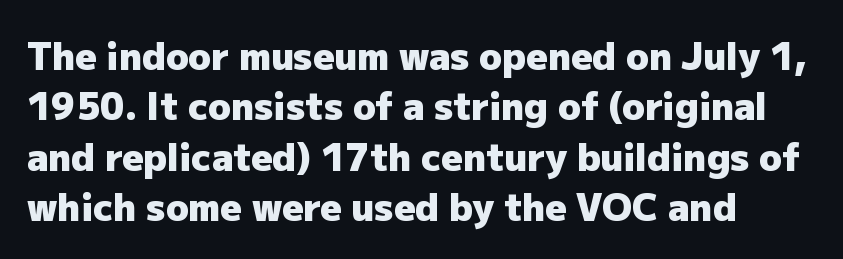
Q: Is the text bold? A: Yes.
Q: Is the text italic (slanted)? A: No, it is upright.
Q: Is the typeface a serif or a sans-serif typeface? A: Sans-serif.
Q: Is the text underlined? A: No.
Q: How is the paragraph aligned? A: Left-aligned.
Q: Is the spacing between letters normal or unusually wide? A: Normal.
Q: Is the spacing between lines tight, normal or loose? A: Normal.
Q: Width (condensed, normal, or wide)? A: Normal.
Q: Stroke contrast? A: Low.
Q: x-height? A: Medium.
Q: Monospaced? A: No.
